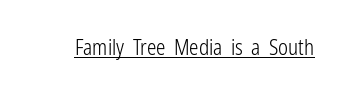
{"italic": "no", "bold": "no", "underline": "yes", "letter_spacing": "normal", "letter_spacing_em": 0.0, "glyph_px": 21}
